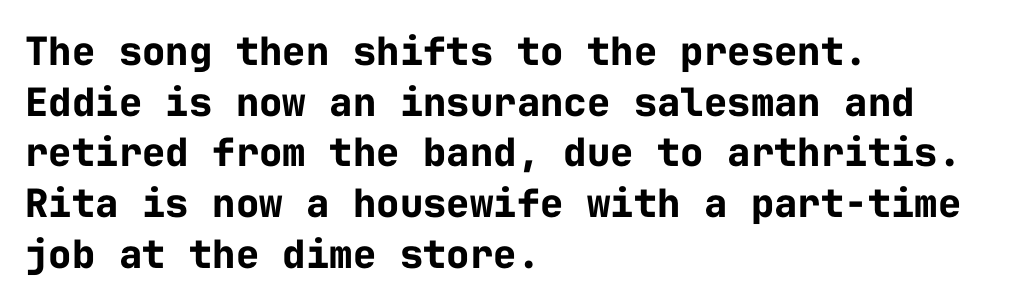
The image shows 39 px bold sans-serif type, upright, monospaced; set left-aligned, normal line spacing (1.3x), normal letter spacing, not underlined; low stroke contrast and a medium x-height.
